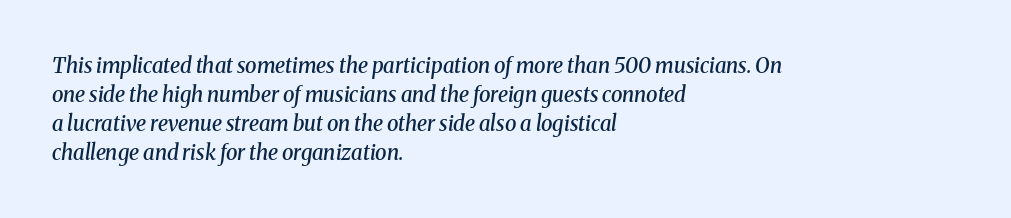
Yep, that's italic — everything's leaning. Is the type bold? Partly — it's a semibold, heavier than regular but not fully bold. This sample is left-justified, so line endings fall wherever the words run out. Glyph-to-glyph distance matches everyday printed text. Whoever set this chose a conventional vertical rhythm. No word sits above an underline.
